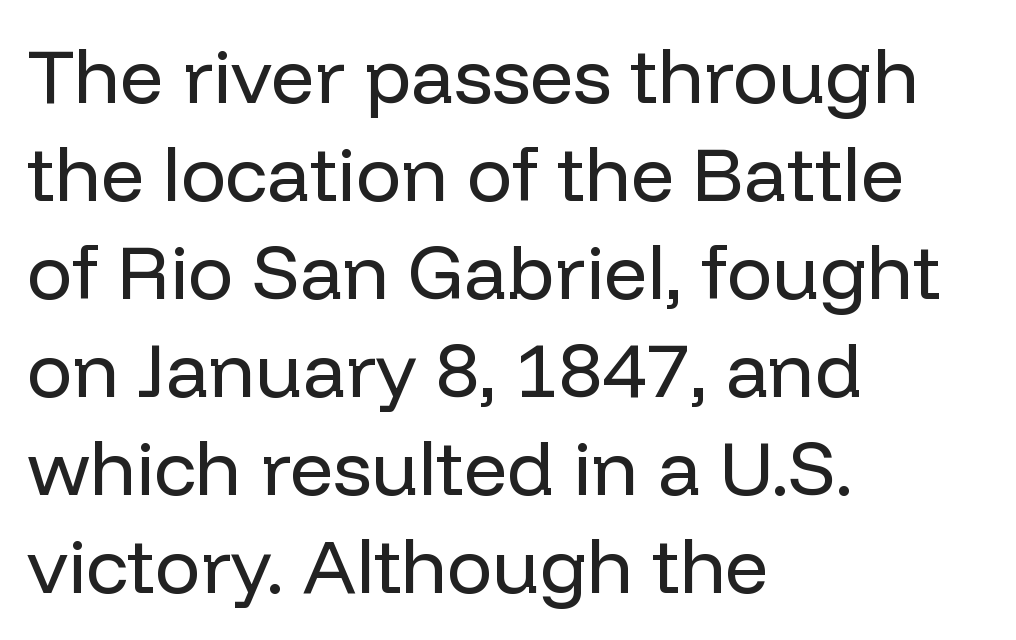
Q: Is the text bold? A: No.
Q: Is the text italic (slanted)? A: No, it is upright.
Q: Is the typeface a serif or a sans-serif typeface? A: Sans-serif.
Q: Is the text underlined? A: No.
Q: How is the paragraph aligned? A: Left-aligned.
Q: Is the spacing between letters normal or unusually wide? A: Normal.
Q: Is the spacing between lines tight, normal or loose? A: Normal.
Q: Width (condensed, normal, or wide)? A: Normal.
Q: Stroke contrast? A: Low.
Q: x-height? A: Medium.
Q: Monospaced? A: No.
